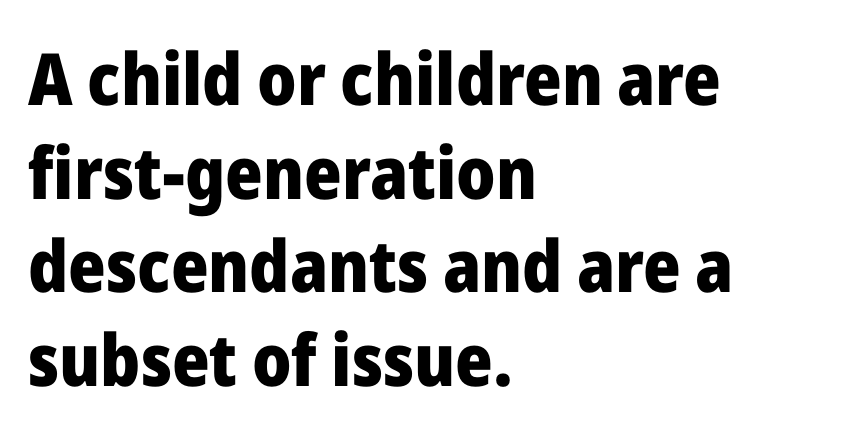
Q: Is the text bold? A: Yes.
Q: Is the text italic (slanted)? A: No, it is upright.
Q: Is the typeface a serif or a sans-serif typeface? A: Sans-serif.
Q: Is the text underlined? A: No.
Q: How is the paragraph aligned? A: Left-aligned.
Q: Is the spacing between letters normal or unusually wide? A: Normal.
Q: Is the spacing between lines tight, normal or loose? A: Normal.
Q: Width (condensed, normal, or wide)? A: Normal.
Q: Stroke contrast? A: Low.
Q: x-height? A: Medium.
Q: Monospaced? A: No.
